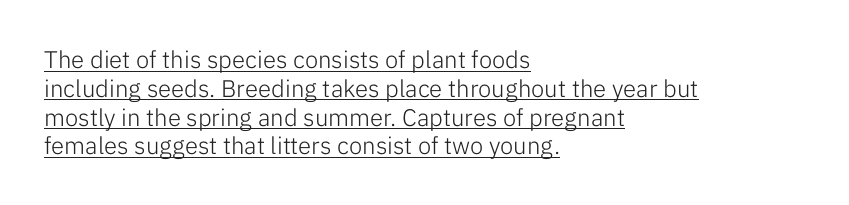
The image shows 24 px text type, upright; set left-aligned, line spacing 1.2x, normal letter spacing, underlined.
